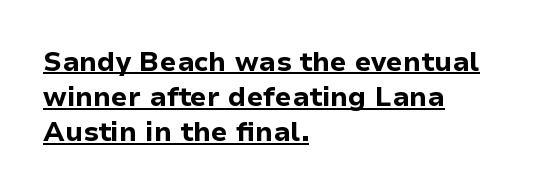
The image shows 27 px bold type, upright; set left-aligned, normal line spacing (1.3x), normal letter spacing, underlined.
